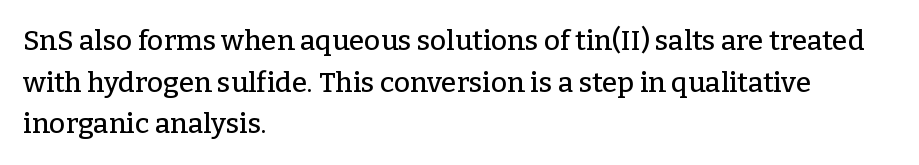
Q: Is the text italic (slanted)? A: No, it is upright.
Q: Is the typeface a serif or a sans-serif typeface? A: Serif.
Q: Is the text underlined? A: No.
Q: How is the paragraph aligned? A: Left-aligned.
Q: Is the spacing between letters normal or unusually wide? A: Normal.
Q: Is the spacing between lines tight, normal or loose? A: Normal.
Q: Width (condensed, normal, or wide)? A: Normal.
Q: Stroke contrast? A: Low.
Q: x-height? A: Medium.
Q: Monospaced? A: No.
